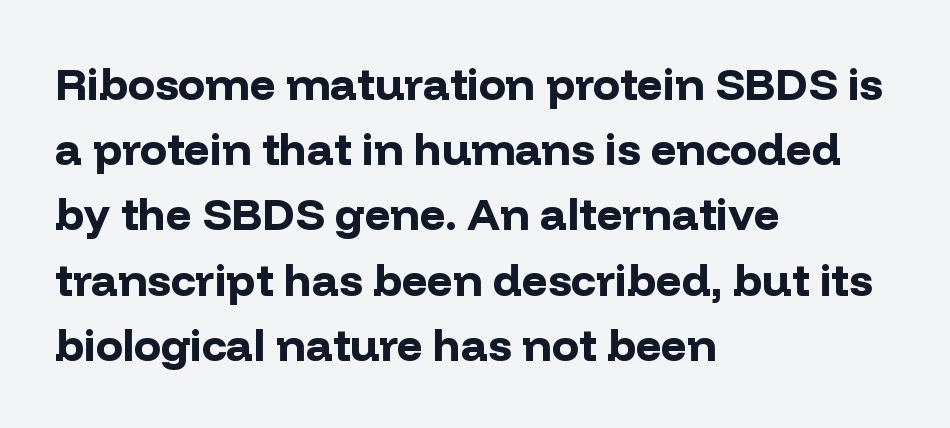
{"serif": "no", "italic": "no", "bold": "yes", "weight": "bold", "width": "normal", "stroke_contrast": "low", "x_height": "medium", "monospaced": "no", "underline": "no", "align": "left", "line_spacing": "normal", "line_spacing_ratio": 1.45, "letter_spacing": "normal", "letter_spacing_em": 0.0, "glyph_px": 45}
